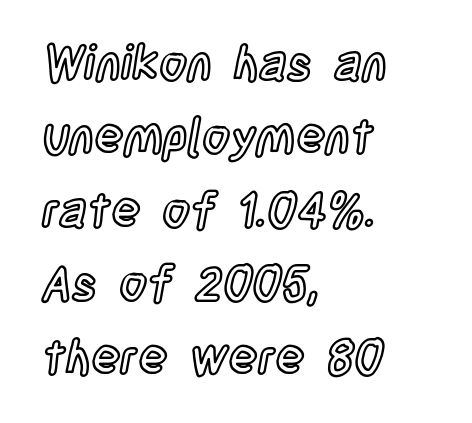
The letters advance in unequal steps, a hallmark of proportional type. Here the glyphs are tracked normally, forming tight word shapes. Regarding leading, the lines here are spaced in the standard way. One-word summary of the alignment: left.
